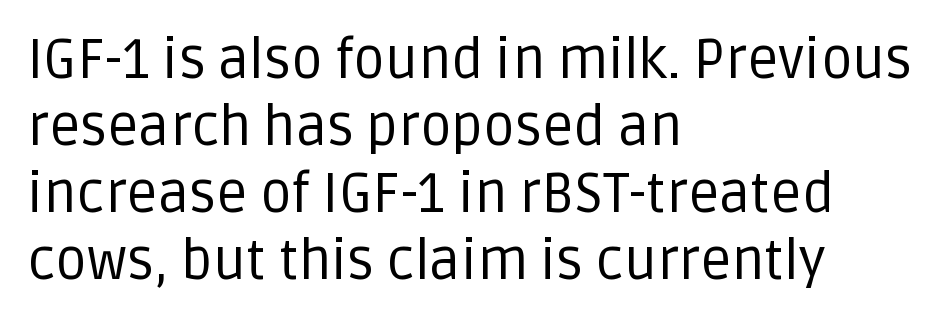
Proportional: the letters do not fall into vertical columns. The type sits square on the baseline with zero lean. The face looks like a standard text weight, possibly lighter. This sample uses a sans-serif face. This sample uses plain, unmodified letter spacing. Caption: multi-line text, flush left, ragged right.
